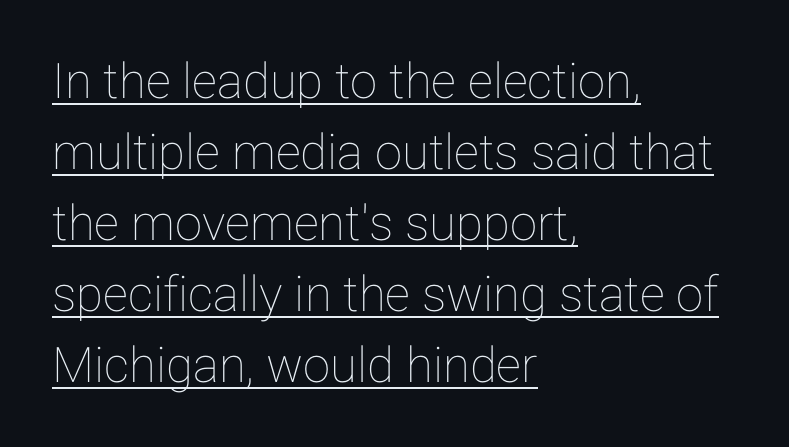
The image shows 49 px text type, upright; set left-aligned, normal line spacing (1.45x), normal letter spacing, underlined; low stroke contrast and a medium x-height.
